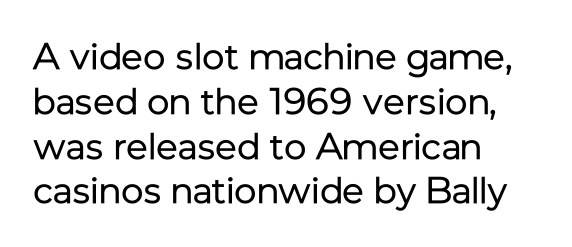
The image shows 37 px regular-weight sans-serif type, upright; set left-aligned, line spacing 1.21x, normal letter spacing, not underlined; low stroke contrast and a medium x-height.
